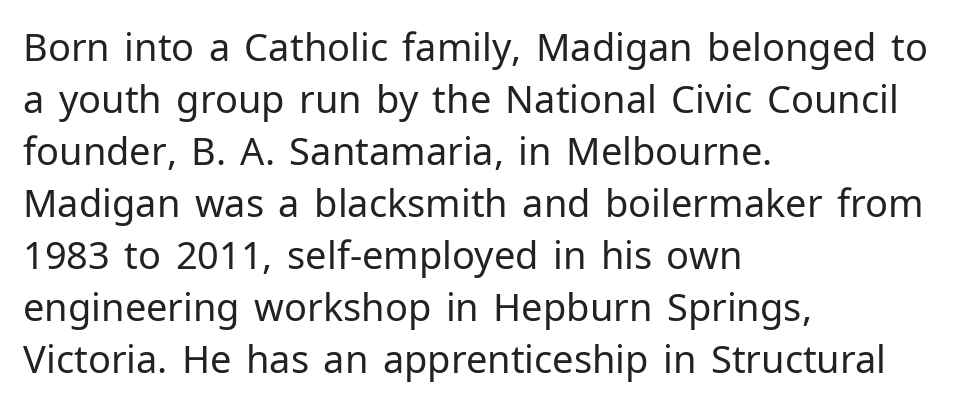
These lines are rendered in a variable-pitch font. This rendering uses left alignment, leaving the right contour irregular. Weight class: somewhere from thin through regular. The rendering keeps characters at their native spacing.
